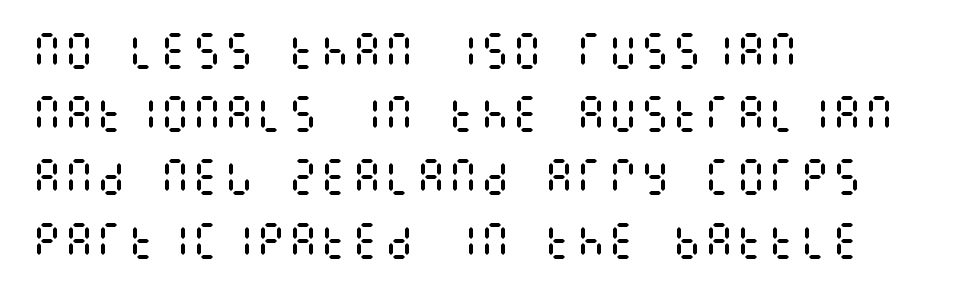
The image shows 40 px regular-weight, condensed type, upright; set left-aligned, normal line spacing (1.58x), normal letter spacing, not underlined; medium stroke contrast and a large x-height.
